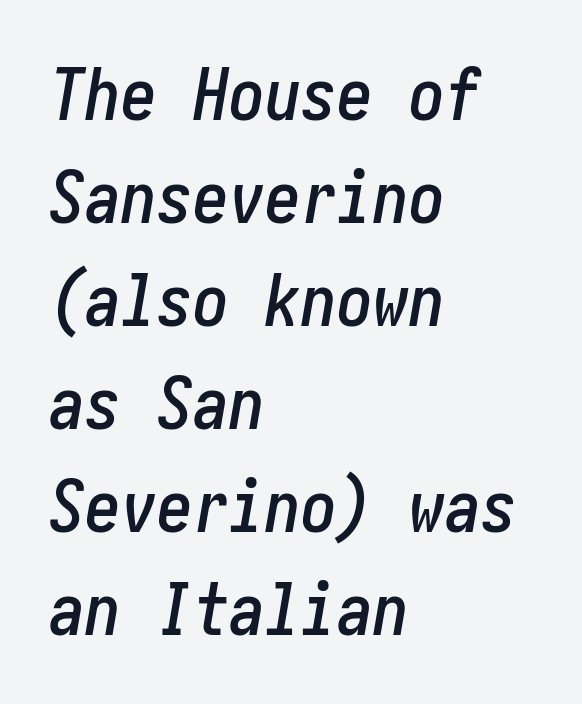
Q: Is the text italic (slanted)? A: Yes, it leans right by about 10 degrees.
Q: Is the text underlined? A: No.
Q: How is the paragraph aligned? A: Left-aligned.
Q: Is the spacing between letters normal or unusually wide? A: Normal.
Q: Is the spacing between lines tight, normal or loose? A: Normal.
Q: Width (condensed, normal, or wide)? A: Condensed.
Q: Stroke contrast? A: Low.
Q: x-height? A: Medium.
